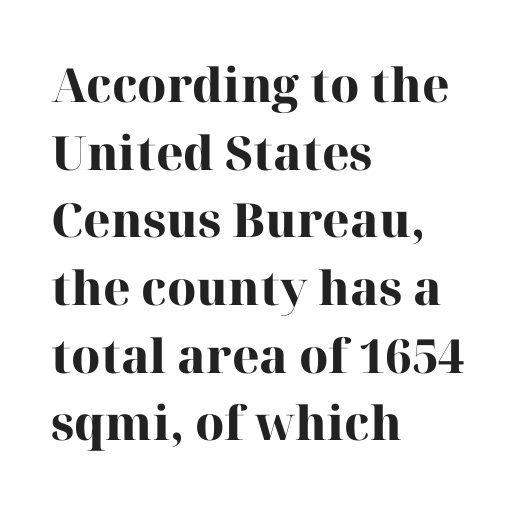
A typesetter would mark this as roman, not italic. Tracking value appears to be zero — textbook default spacing. In terms of weight, the rendering is a true, heavy bold. Any mark beneath the type? The region is blank. Quick note: interline space is typical.
